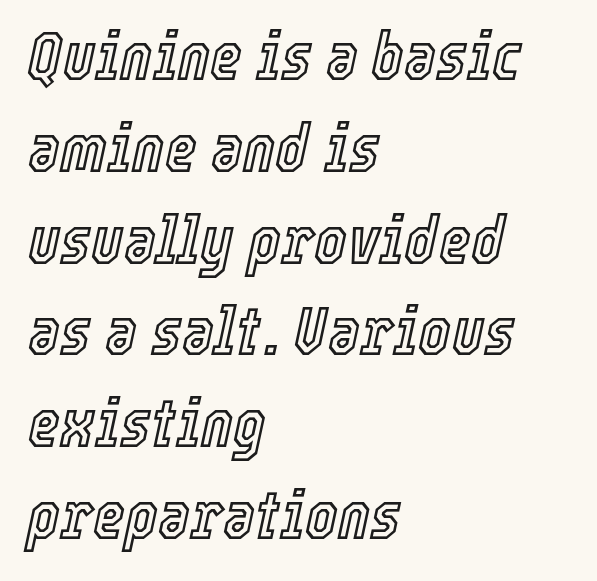
These lines are set flush left with a ragged right edge. No extra tracking has been applied to these lines. An italicized treatment has been applied to the whole sample. Think of a printed novel: that variable character pitch is what you see here.
